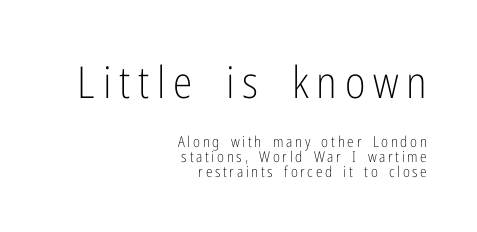
Only glyphs here, with clear space below each row. Are there feet on the stems? There aren't — it's a sans. The setting favours the right margin, as signatures and pull-quotes sometimes do. You could not count columns in this text — the font is proportionally spaced. Does the leading feel generous? Not at all — it's pinched.
